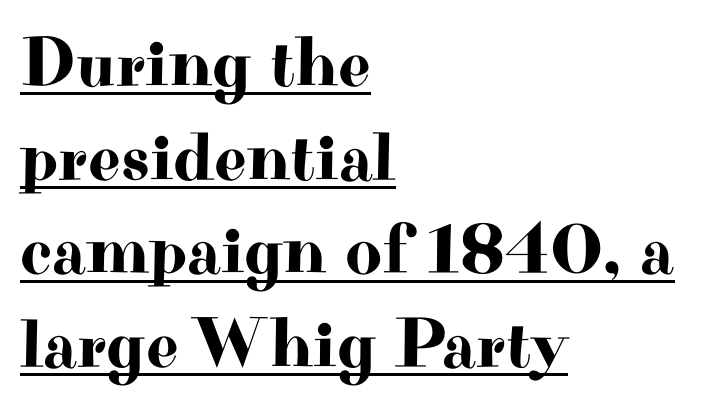
{"serif": "yes", "italic": "no", "width": "wide", "stroke_contrast": "high", "x_height": "small", "monospaced": "no", "underline": "yes", "align": "left", "line_spacing": "normal", "line_spacing_ratio": 1.32, "letter_spacing": "normal", "letter_spacing_em": 0.0, "glyph_px": 71}
